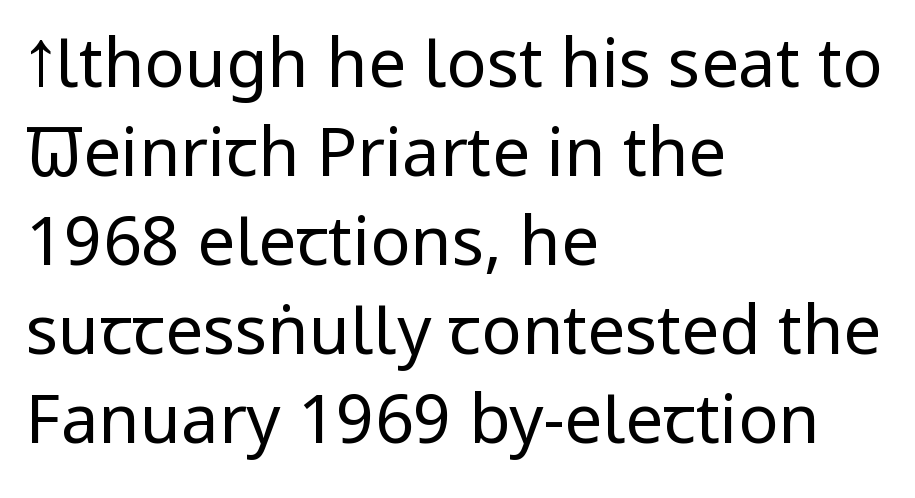
The image shows 67 px regular-weight, condensed sans-serif type, upright; set left-aligned, normal line spacing (1.33x), normal letter spacing, not underlined; low stroke contrast and a large x-height.
